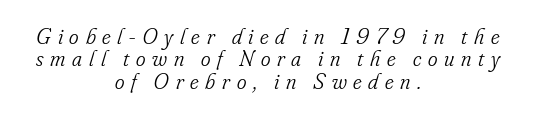
The image shows 23 px text type, italic (leaning right); set centered, tight line spacing (0.97x), unusually wide letter spacing (+0.29 em), not underlined.
